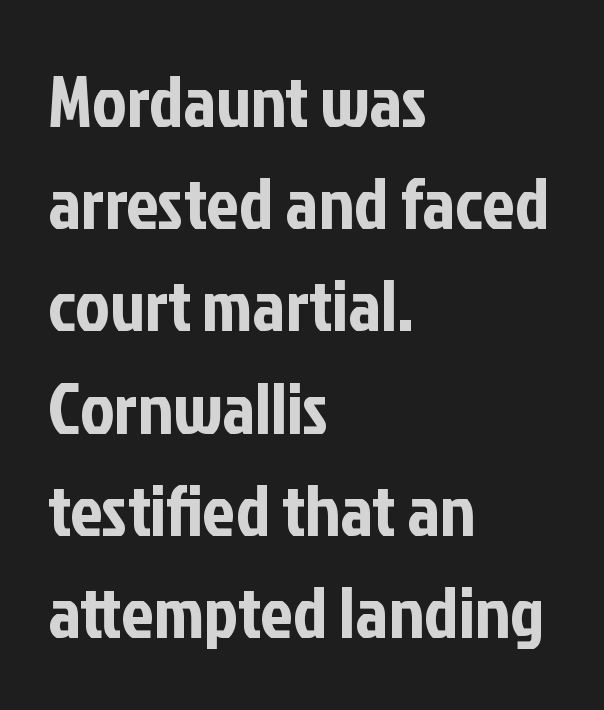
The image shows 73 px condensed sans-serif type, upright; set left-aligned, normal line spacing (1.4x), normal letter spacing, not underlined; low stroke contrast and a medium x-height.
